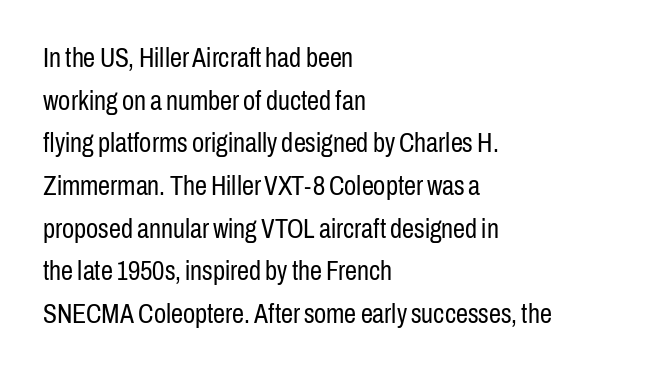
Q: Is the text bold? A: No.
Q: Is the text italic (slanted)? A: No, it is upright.
Q: Is the text underlined? A: No.
Q: How is the paragraph aligned? A: Left-aligned.
Q: Is the spacing between letters normal or unusually wide? A: Normal.
Q: Is the spacing between lines tight, normal or loose? A: Normal.
